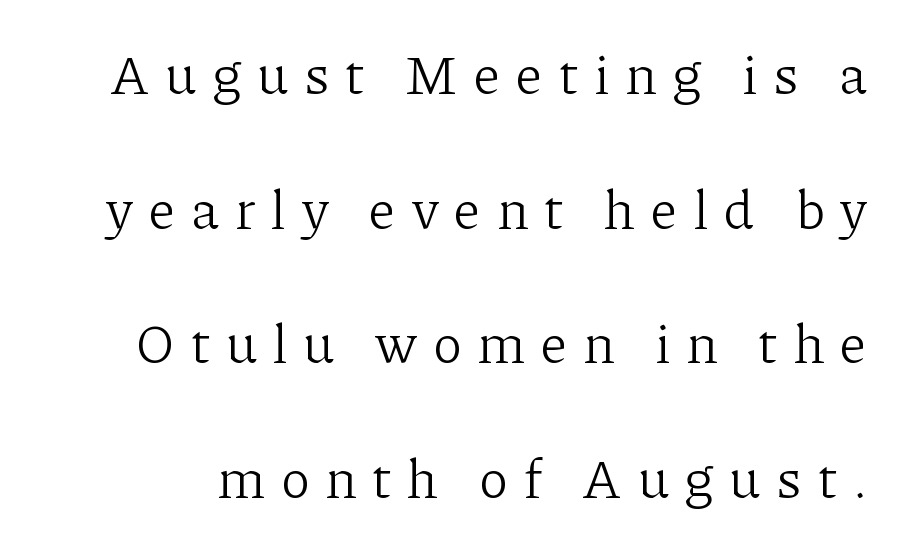
The designer went with a serif here, giving each stem small feet. Weight: in the light-to-regular range. Proportional: the letters do not fall into vertical columns. The block of text is sparse from top to bottom, with ample space between rows. Anything drawn beneath the words? Only blank space. Between one letter and the next there's a generous, obvious gap.
